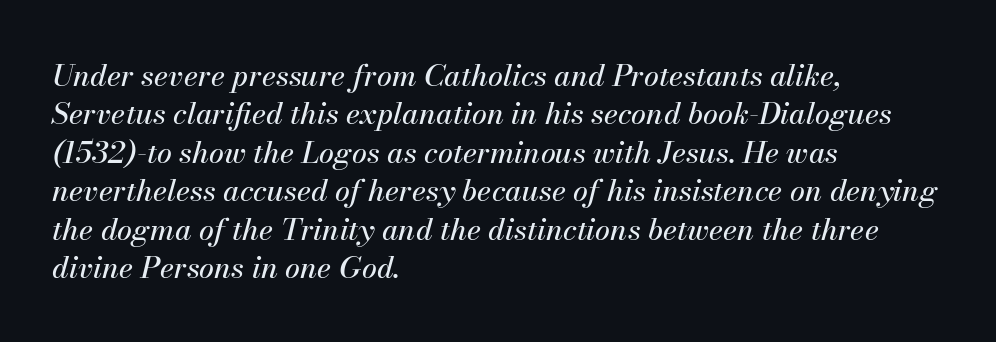
The image shows 30 px text type, italic (leaning right); set left-aligned, normal line spacing (1.28x), normal letter spacing, not underlined; medium stroke contrast and a small x-height.
